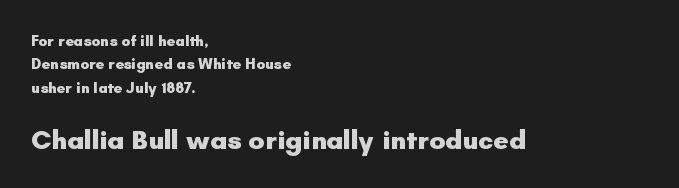
{"italic": "no", "bold": "yes", "underline": "no", "align": "left", "line_spacing": "normal", "line_spacing_ratio": 1.56, "letter_spacing": "normal", "letter_spacing_em": 0.0, "larger_block": "second", "size_ratio": 1.8, "glyph_px": 27}
